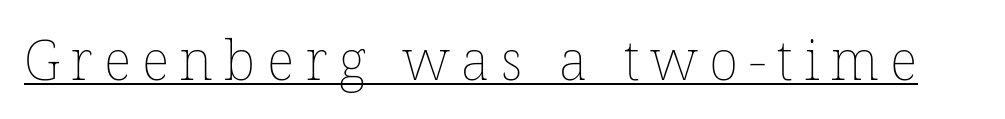
The image shows 55 px thin type, upright; set unusually wide letter spacing (+0.2 em), underlined; low stroke contrast and a medium x-height.
